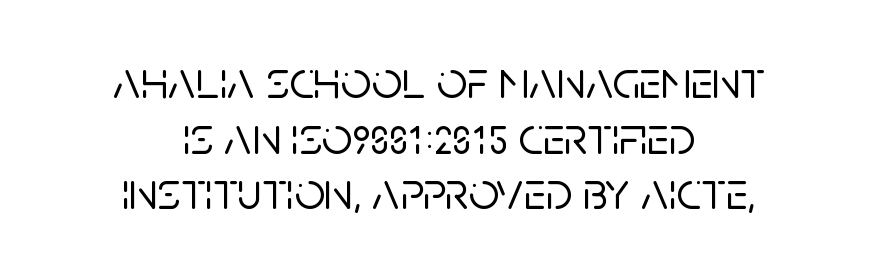
The image shows 53 px sans-serif type, upright; set centered, tight line spacing (1.05x), normal letter spacing, not underlined; low stroke contrast and a large x-height.
